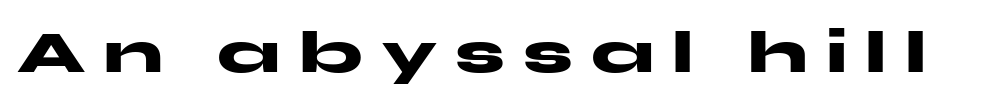
The image shows 59 px heavy, wide sans-serif type, upright; set unusually wide letter spacing (+0.31 em), not underlined; medium stroke contrast and a medium x-height.
